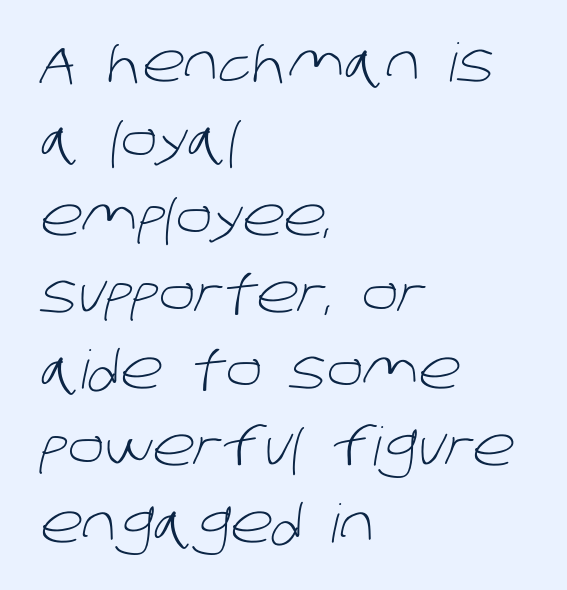
{"serif": "no", "bold": "no", "weight": "light", "width": "normal", "stroke_contrast": "low", "x_height": "large", "monospaced": "no", "underline": "no", "align": "left", "line_spacing": "normal", "line_spacing_ratio": 1.45, "letter_spacing": "normal", "letter_spacing_em": 0.0, "glyph_px": 53}
